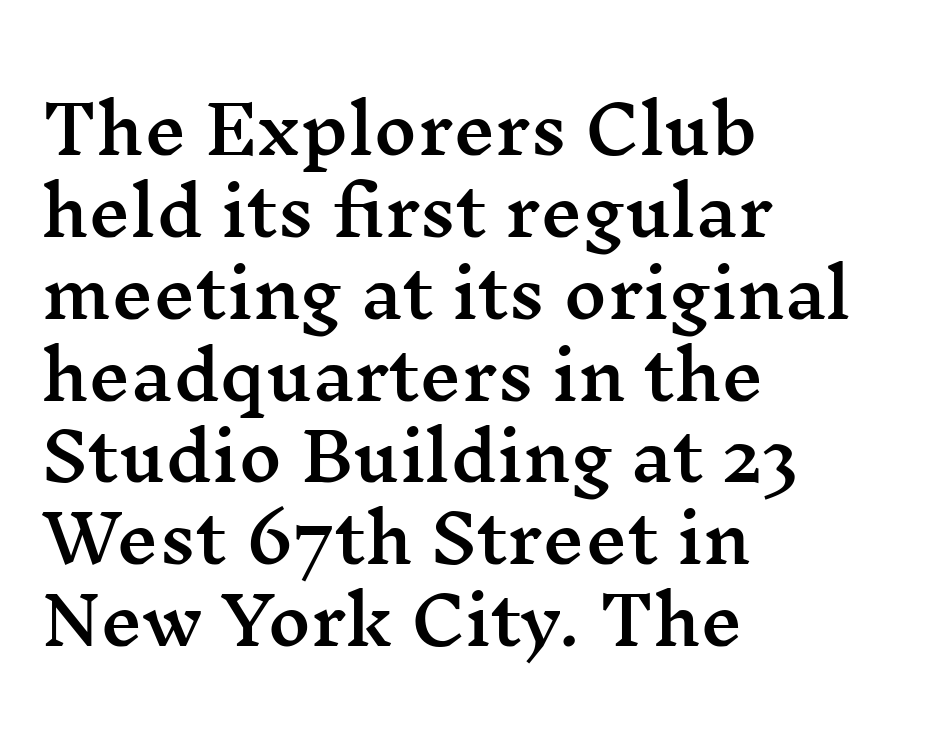
Decoration check: the copy has no underline. Each letter keeps its own natural width here, so spacing adapts to shape. The gaps between neighbouring characters are ordinary and unremarkable. Italic? Not at all — the glyphs are vertical. This rendering employs a face with finishing strokes, i.e., a serif.
